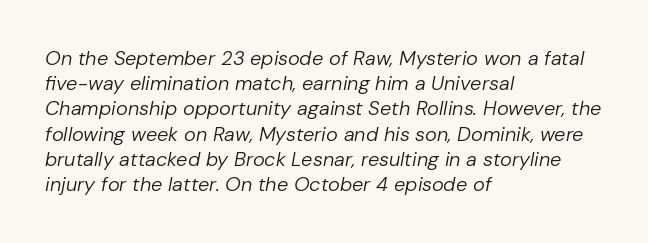
Q: Is the text bold? A: No.
Q: Is the text italic (slanted)? A: Yes, it leans right by about 10 degrees.
Q: Is the text underlined? A: No.
Q: How is the paragraph aligned? A: Left-aligned.
Q: Is the spacing between letters normal or unusually wide? A: Normal.
Q: Is the spacing between lines tight, normal or loose? A: Normal.
